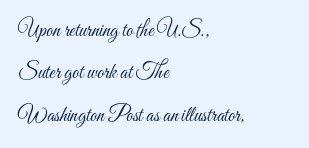
{"bold": "no", "underline": "no", "align": "left", "line_spacing": "loose", "line_spacing_ratio": 2.02, "letter_spacing": "normal", "letter_spacing_em": 0.0, "glyph_px": 21}
